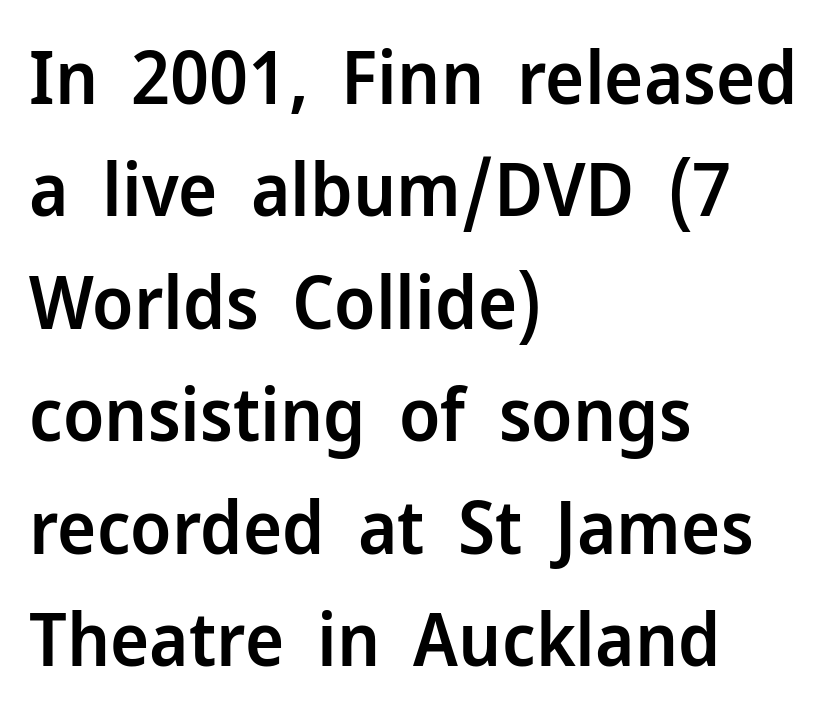
Q: Is the text bold? A: Semi-bold.
Q: Is the text italic (slanted)? A: No, it is upright.
Q: Is the typeface a serif or a sans-serif typeface? A: Sans-serif.
Q: Is the text underlined? A: No.
Q: How is the paragraph aligned? A: Left-aligned.
Q: Is the spacing between letters normal or unusually wide? A: Normal.
Q: Is the spacing between lines tight, normal or loose? A: Normal.
Q: Width (condensed, normal, or wide)? A: Normal.
Q: Stroke contrast? A: Low.
Q: x-height? A: Medium.
Q: Monospaced? A: No.
